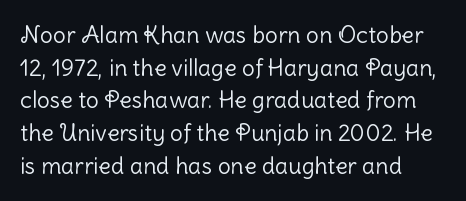
The image shows 23 px text type, upright; set left-aligned, normal line spacing (1.42x), normal letter spacing, not underlined.
